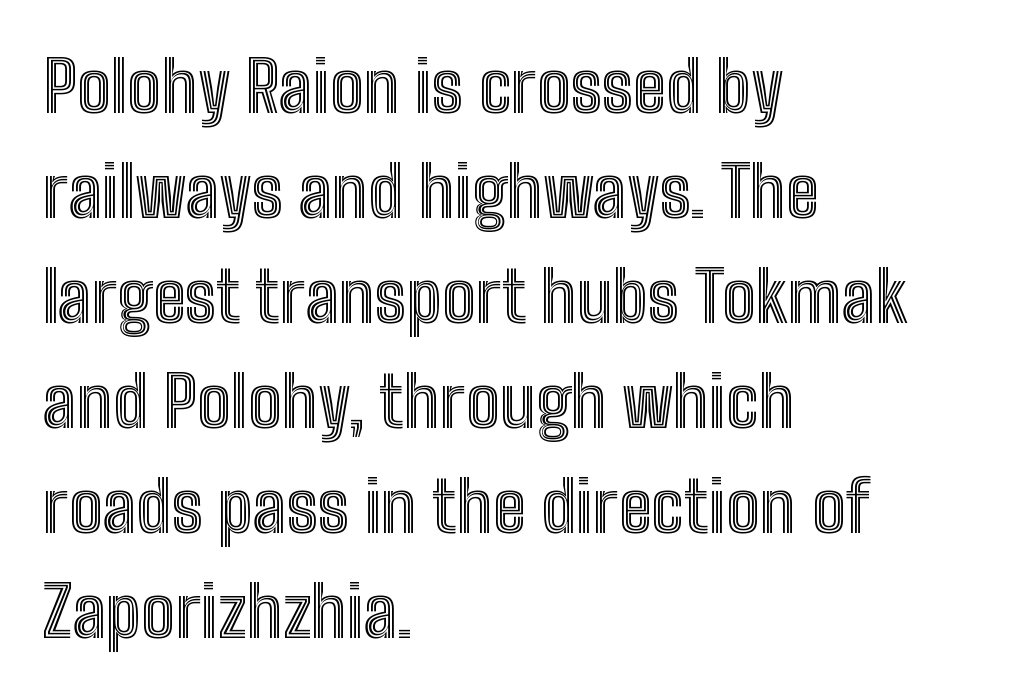
Q: Is the text italic (slanted)? A: No, it is upright.
Q: Is the text underlined? A: No.
Q: How is the paragraph aligned? A: Left-aligned.
Q: Is the spacing between letters normal or unusually wide? A: Normal.
Q: Is the spacing between lines tight, normal or loose? A: Normal.
Q: Width (condensed, normal, or wide)? A: Condensed.
Q: x-height? A: Medium.
Q: Monospaced? A: No.
